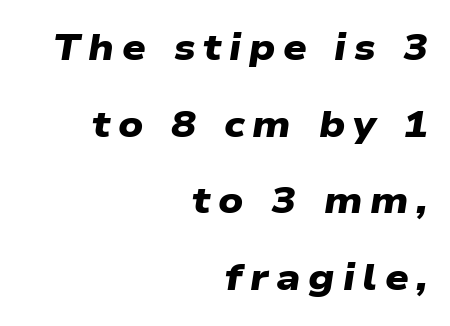
{"serif": "no", "bold": "yes", "weight": "heavy", "width": "wide", "stroke_contrast": "low", "x_height": "medium", "monospaced": "no", "underline": "no", "align": "right", "line_spacing": "loose", "line_spacing_ratio": 2.07, "letter_spacing": "wide", "letter_spacing_em": 0.21, "glyph_px": 37}
